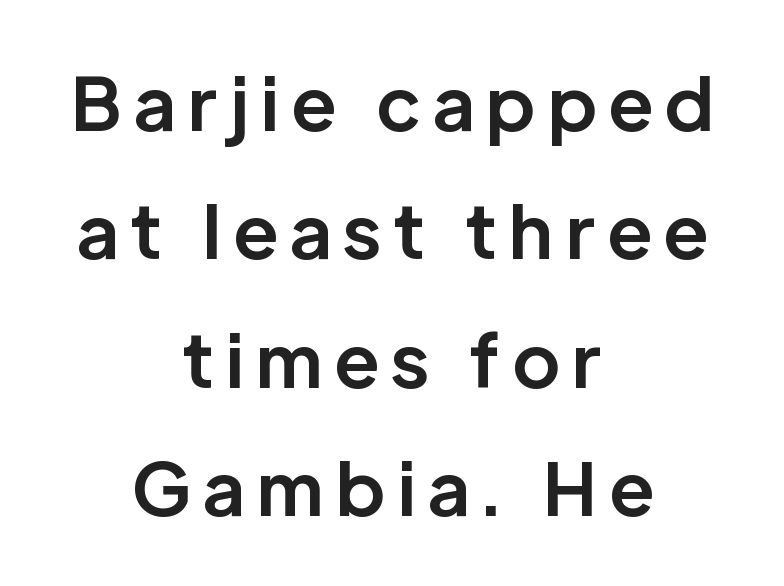
Honestly, there is no underline to notice here at all. The lettering holds an erect, upright posture throughout. These lines stack symmetrically, like a column narrowing and widening about its center. Students, this is bold: see how much ink each stroke carries. Classification — sans serif. Think of a printed novel: that variable character pitch is what you see here.
